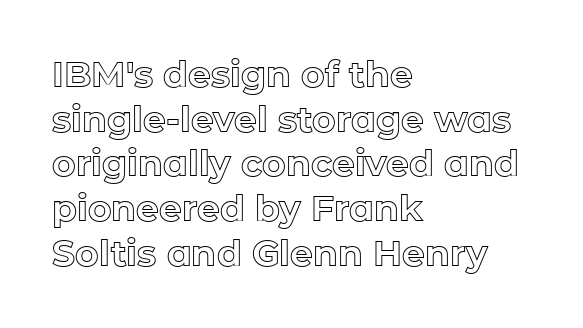
The image shows 36 px text type, upright; set left-aligned, line spacing 1.24x, normal letter spacing, not underlined; a medium x-height.
